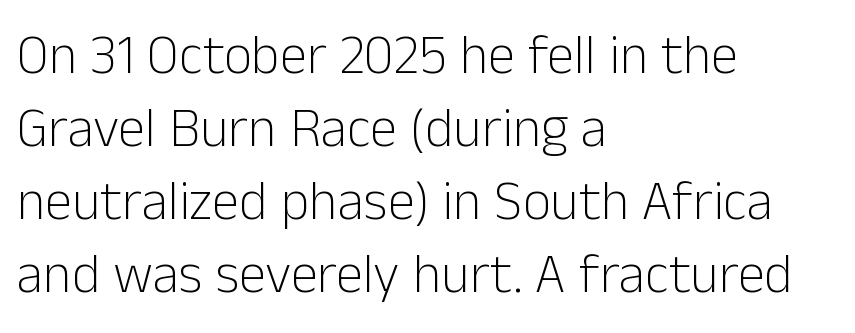
The image shows 55 px light sans-serif type, upright; set left-aligned, normal line spacing (1.33x), normal letter spacing, not underlined; low stroke contrast and a medium x-height.
